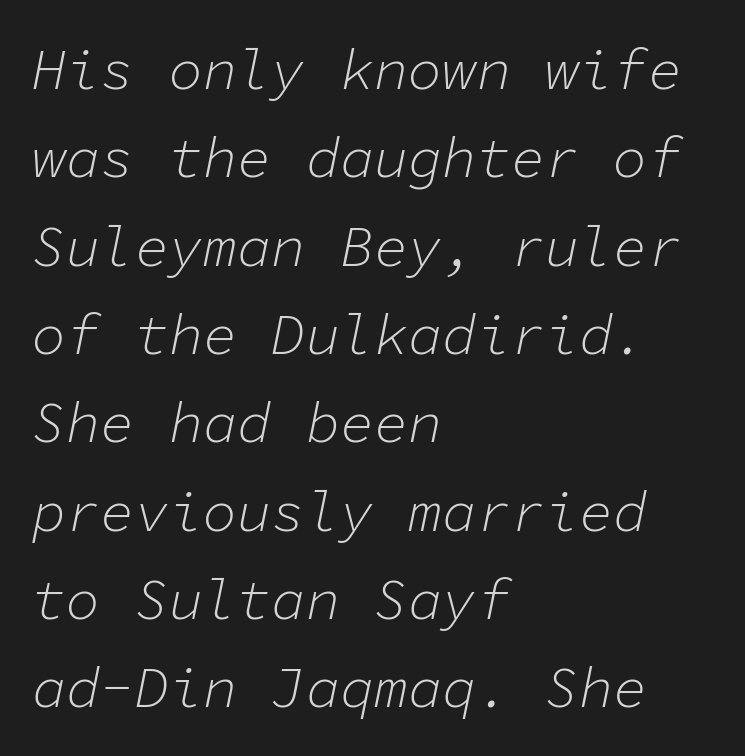
The image shows 57 px light type, italic (leaning right), monospaced; set left-aligned, normal line spacing (1.55x), normal letter spacing, not underlined; low stroke contrast and a medium x-height.
